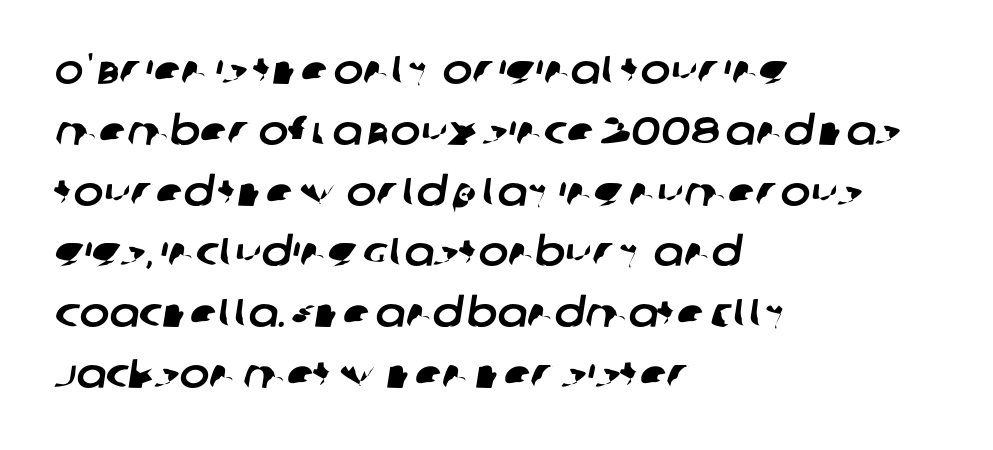
{"serif": "no", "width": "normal", "stroke_contrast": "low", "x_height": "large", "monospaced": "no", "underline": "no", "align": "left", "line_spacing": "normal", "line_spacing_ratio": 1.52, "letter_spacing": "normal", "letter_spacing_em": 0.0, "glyph_px": 40}
